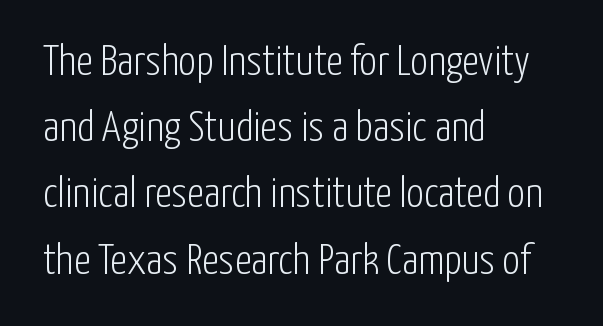
These lines stack with their left ends in a neat column. What kind of face is this? One without serifs — a sans. Each word holds together tightly as a unit, with standard inter-letter gaps. Character widths vary here, with narrow letters taking less room than wide ones. This reads as an unemphasized weight, regular at the heaviest.
